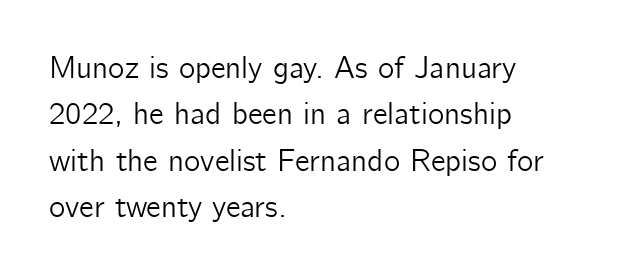
{"serif": "no", "italic": "no", "width": "normal", "stroke_contrast": "low", "x_height": "medium", "monospaced": "no", "underline": "no", "align": "left", "line_spacing": "normal", "line_spacing_ratio": 1.5, "letter_spacing": "normal", "letter_spacing_em": 0.0, "glyph_px": 31}
